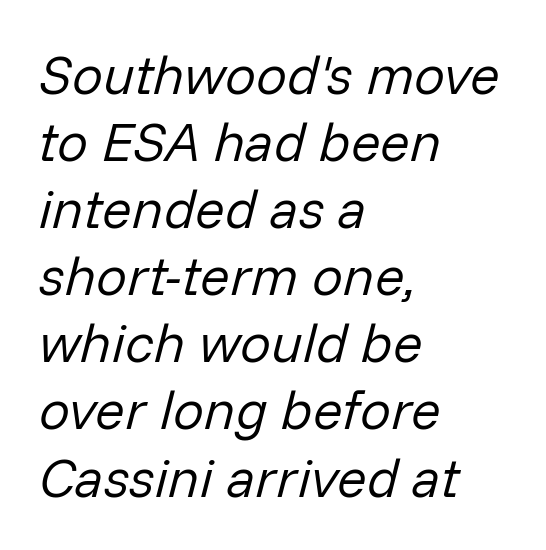
Q: Is the text bold? A: No.
Q: Is the text italic (slanted)? A: Yes, it leans right by about 14 degrees.
Q: Is the text underlined? A: No.
Q: How is the paragraph aligned? A: Left-aligned.
Q: Is the spacing between letters normal or unusually wide? A: Normal.
Q: Width (condensed, normal, or wide)? A: Normal.
Q: Stroke contrast? A: Low.
Q: x-height? A: Medium.
Q: Monospaced? A: No.
